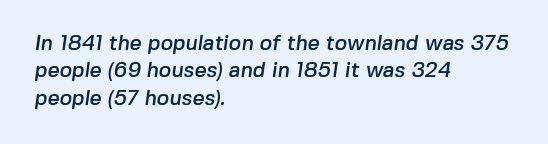
Q: Is the text underlined? A: No.
Q: How is the paragraph aligned? A: Left-aligned.
Q: Is the spacing between letters normal or unusually wide? A: Normal.
Q: Is the spacing between lines tight, normal or loose? A: Normal.
